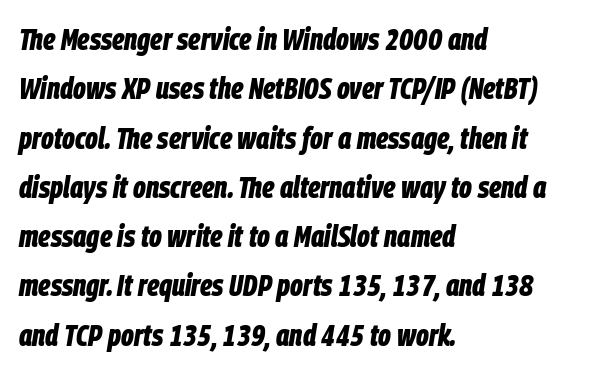
If you drew a ruler down the left edge, every line would touch it. Looks like regular typesetting: each glyph gets only the width it needs. In terms of posture, this sample is oblique. Pretty heavy lettering here — definitely bold. These lines keep a tight, regular rhythm from letter to letter.
